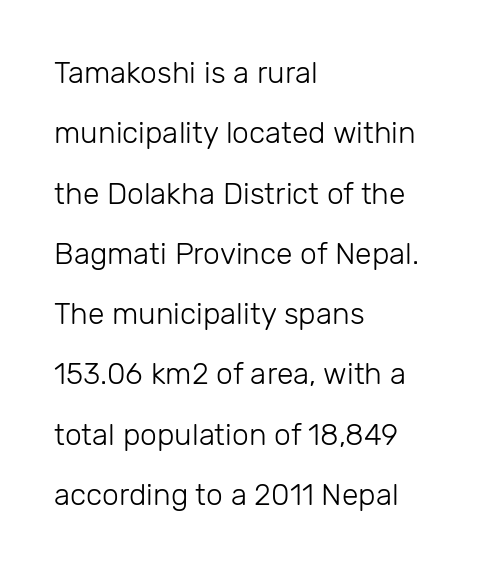
{"serif": "no", "italic": "no", "bold": "no", "weight": "light", "width": "normal", "stroke_contrast": "low", "x_height": "medium", "monospaced": "no", "underline": "no", "align": "left", "line_spacing": "loose", "line_spacing_ratio": 2.01, "letter_spacing": "normal", "letter_spacing_em": 0.0, "glyph_px": 30}
